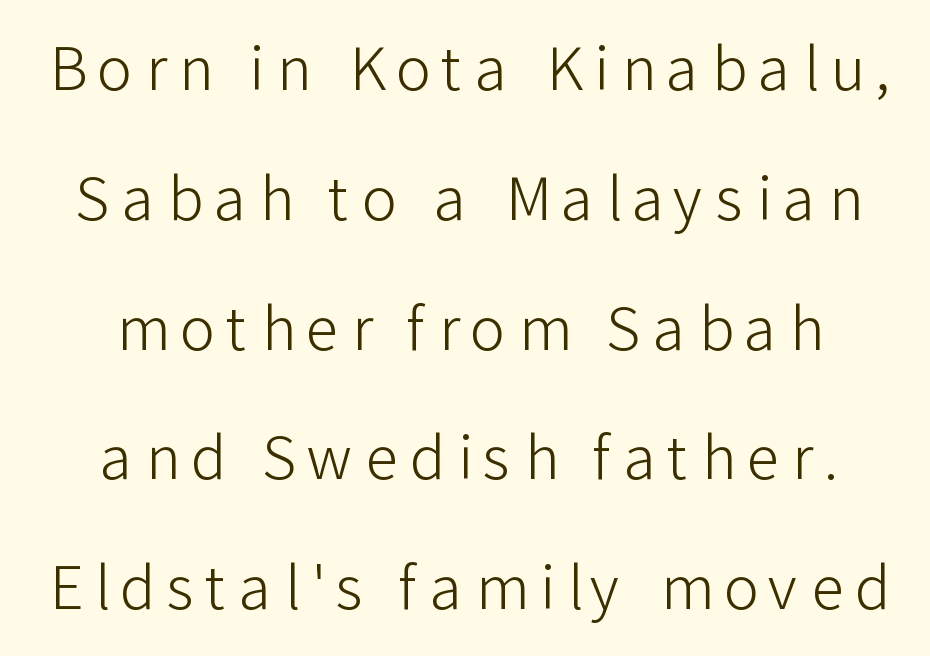
Q: Is the text bold? A: No.
Q: Is the text italic (slanted)? A: No, it is upright.
Q: Is the typeface a serif or a sans-serif typeface? A: Sans-serif.
Q: Is the text underlined? A: No.
Q: Is the spacing between letters normal or unusually wide? A: Unusually wide.
Q: Is the spacing between lines tight, normal or loose? A: Loose.
Q: Width (condensed, normal, or wide)? A: Normal.
Q: Stroke contrast? A: Low.
Q: x-height? A: Medium.
Q: Monospaced? A: No.
